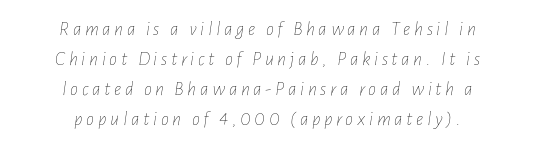
The image shows 20 px text type, italic (leaning right); set centered, normal line spacing (1.5x), not underlined.
